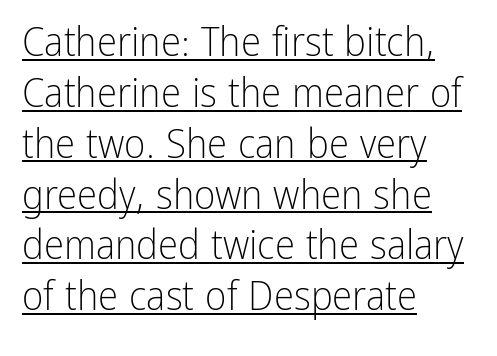
The image shows 41 px light, condensed sans-serif type, upright; set left-aligned, line spacing 1.24x, normal letter spacing, underlined; low stroke contrast and a medium x-height.
